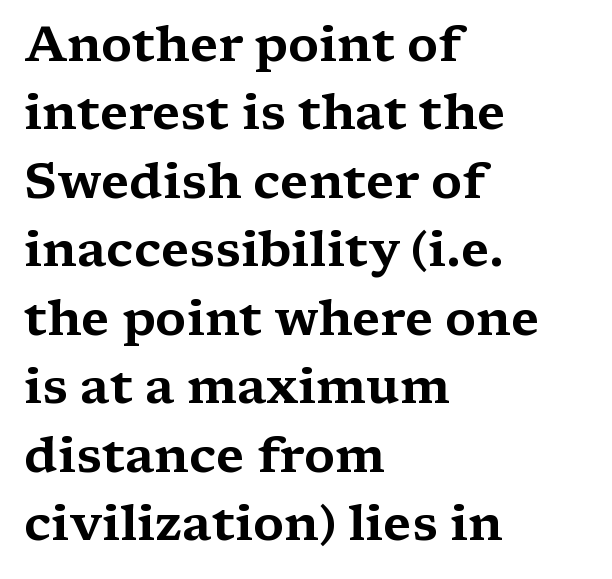
Q: Is the text italic (slanted)? A: No, it is upright.
Q: Is the typeface a serif or a sans-serif typeface? A: Serif.
Q: Is the text underlined? A: No.
Q: How is the paragraph aligned? A: Left-aligned.
Q: Is the spacing between letters normal or unusually wide? A: Normal.
Q: Is the spacing between lines tight, normal or loose? A: Normal.
Q: Width (condensed, normal, or wide)? A: Wide.
Q: Stroke contrast? A: Medium.
Q: x-height? A: Medium.
Q: Monospaced? A: No.
